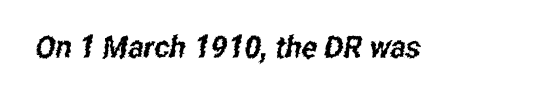
The image shows 31 px condensed sans-serif type; set normal letter spacing, not underlined; low stroke contrast and a medium x-height.
